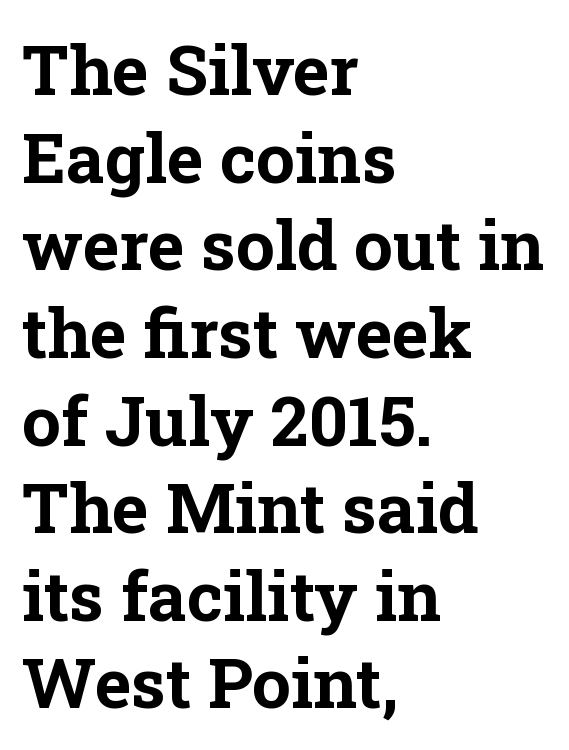
Q: Is the text bold? A: Yes.
Q: Is the text italic (slanted)? A: No, it is upright.
Q: Is the typeface a serif or a sans-serif typeface? A: Serif.
Q: Is the text underlined? A: No.
Q: How is the paragraph aligned? A: Left-aligned.
Q: Is the spacing between letters normal or unusually wide? A: Normal.
Q: Is the spacing between lines tight, normal or loose? A: Normal.
Q: Width (condensed, normal, or wide)? A: Normal.
Q: Stroke contrast? A: Low.
Q: x-height? A: Medium.
Q: Monospaced? A: No.
